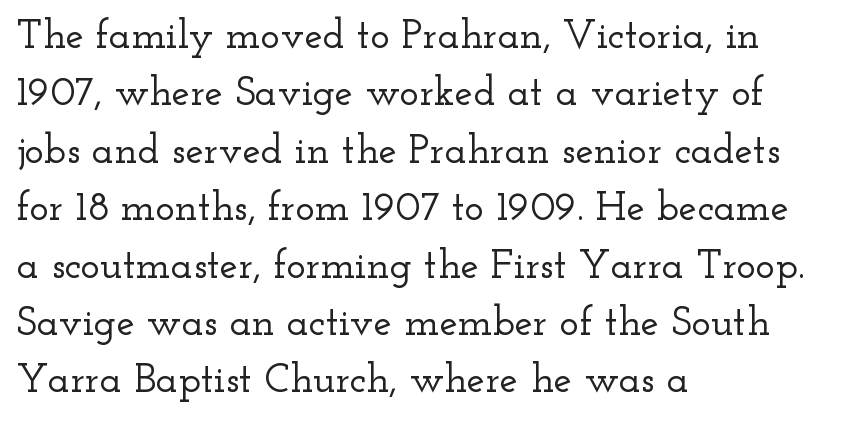
Q: Is the text italic (slanted)? A: No, it is upright.
Q: Is the typeface a serif or a sans-serif typeface? A: Serif.
Q: Is the text underlined? A: No.
Q: How is the paragraph aligned? A: Left-aligned.
Q: Is the spacing between letters normal or unusually wide? A: Normal.
Q: Is the spacing between lines tight, normal or loose? A: Normal.
Q: Width (condensed, normal, or wide)? A: Wide.
Q: Stroke contrast? A: Low.
Q: x-height? A: Small.
Q: Monospaced? A: No.
